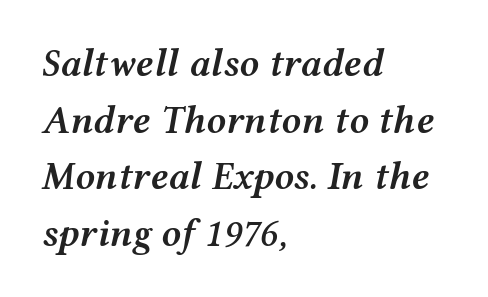
{"italic": "yes", "lean": "right", "slant_degrees": 12, "bold": "semi", "weight": "semibold", "width": "wide", "stroke_contrast": "medium", "x_height": "medium", "monospaced": "no", "underline": "no", "align": "left", "line_spacing": "normal", "line_spacing_ratio": 1.45, "letter_spacing": "normal", "letter_spacing_em": 0.0, "glyph_px": 39}
